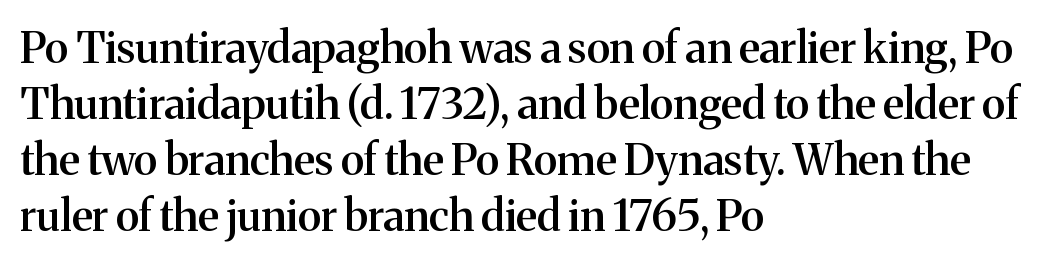
{"serif": "yes", "italic": "no", "bold": "semi", "weight": "semibold", "width": "normal", "stroke_contrast": "medium", "x_height": "medium", "monospaced": "no", "underline": "no", "align": "left", "line_spacing": "normal", "line_spacing_ratio": 1.3, "letter_spacing": "normal", "letter_spacing_em": 0.0, "glyph_px": 43}
